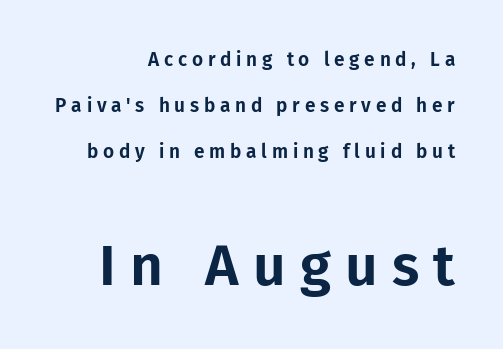
Think of a printed novel: that variable character pitch is what you see here. The passage shown is not underscored anywhere. Every stem runs plumb, perpendicular to the baseline. A typesetter would call this heavily tracked-out type. What's the leading like? Stretched, with rows far apart. Font category for this specimen: sans-serif.
